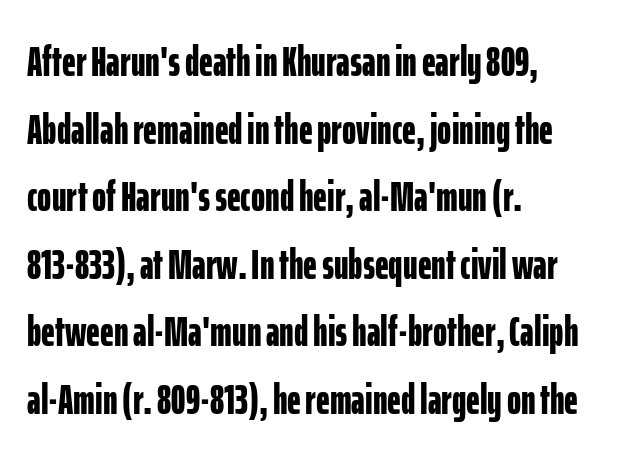
{"serif": "no", "italic": "no", "bold": "yes", "weight": "bold", "width": "condensed", "stroke_contrast": "low", "x_height": "medium", "monospaced": "no", "underline": "no", "align": "left", "line_spacing": "normal", "line_spacing_ratio": 1.57, "letter_spacing": "normal", "letter_spacing_em": 0.0, "glyph_px": 43}
